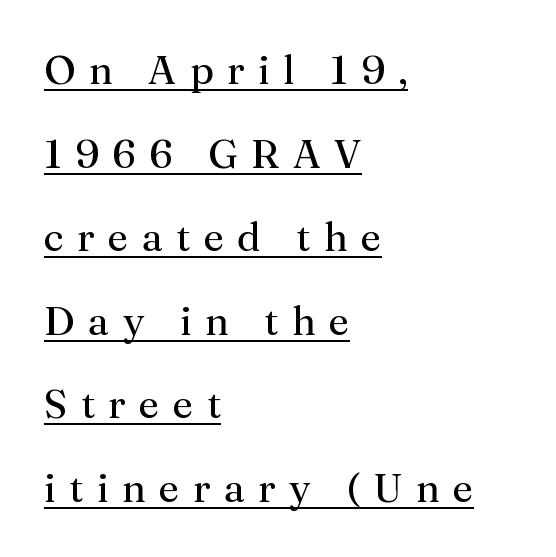
{"serif": "yes", "italic": "no", "bold": "no", "weight": "regular", "width": "normal", "stroke_contrast": "medium", "x_height": "medium", "monospaced": "no", "underline": "yes", "align": "left", "line_spacing": "loose", "line_spacing_ratio": 2.09, "letter_spacing": "wide", "letter_spacing_em": 0.34, "glyph_px": 40}
